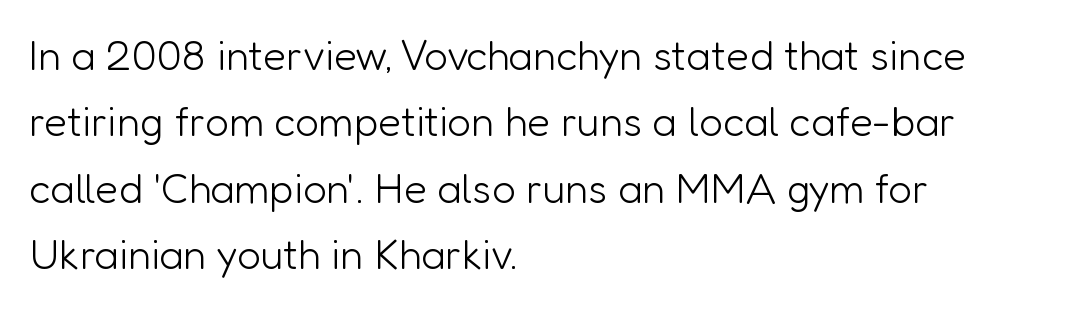
Q: Is the text bold? A: No.
Q: Is the text italic (slanted)? A: No, it is upright.
Q: Is the typeface a serif or a sans-serif typeface? A: Sans-serif.
Q: Is the text underlined? A: No.
Q: How is the paragraph aligned? A: Left-aligned.
Q: Is the spacing between letters normal or unusually wide? A: Normal.
Q: Is the spacing between lines tight, normal or loose? A: Normal.
Q: Width (condensed, normal, or wide)? A: Normal.
Q: Stroke contrast? A: Low.
Q: x-height? A: Medium.
Q: Monospaced? A: No.
